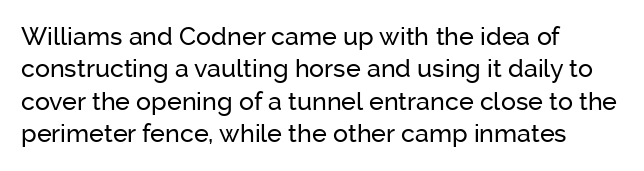
{"italic": "no", "underline": "no", "align": "left", "line_spacing": "normal", "line_spacing_ratio": 1.3, "letter_spacing": "normal", "letter_spacing_em": 0.0, "glyph_px": 25}
